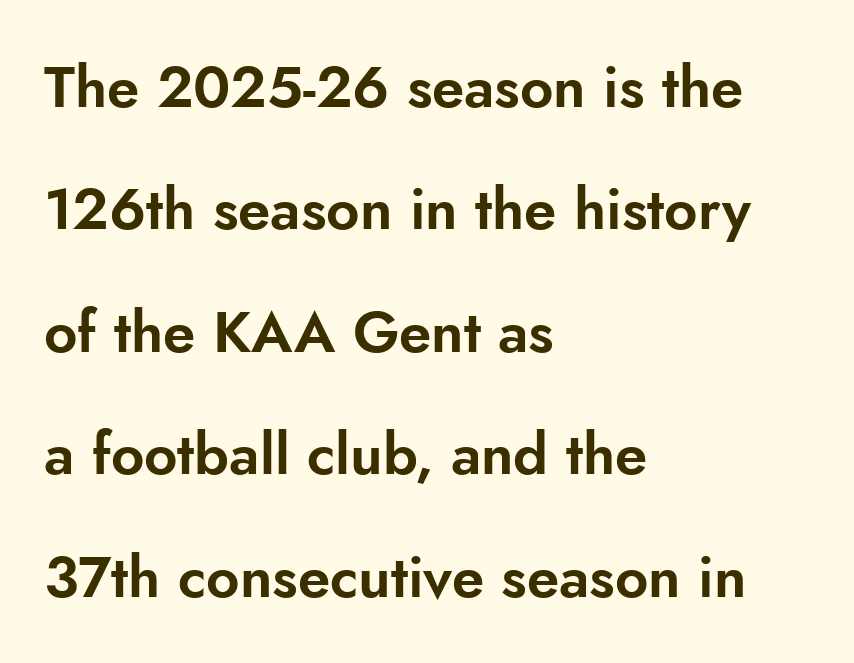
{"serif": "no", "italic": "no", "width": "normal", "stroke_contrast": "low", "x_height": "small", "monospaced": "no", "underline": "no", "align": "left", "line_spacing": "loose", "line_spacing_ratio": 2.11, "letter_spacing": "normal", "letter_spacing_em": 0.0, "glyph_px": 58}
